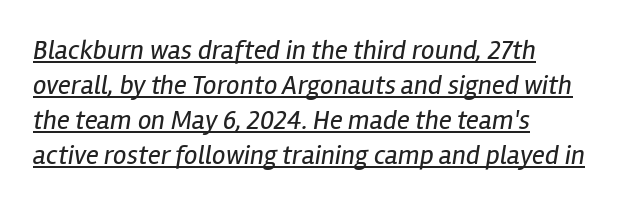
{"italic": "yes", "lean": "right", "slant_degrees": 12, "bold": "no", "underline": "yes", "align": "left", "line_spacing": "normal", "line_spacing_ratio": 1.3, "letter_spacing": "normal", "letter_spacing_em": 0.0, "glyph_px": 27}
